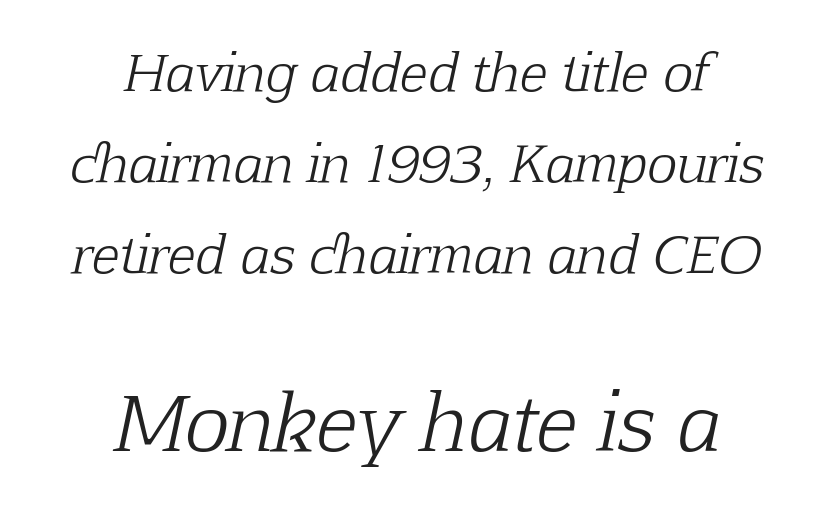
Inter-character spacing is left at the font's built-in metrics. Size hierarchy here favors the trailing block over the leading one. The gap between lines stays unmarked. A typesetter would mark this as italic.
